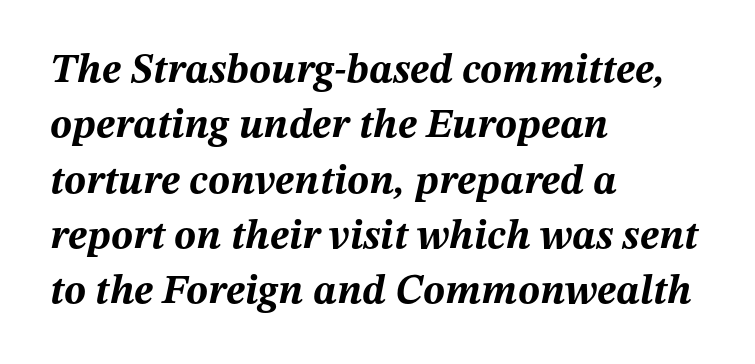
The image shows 41 px bold type, italic (leaning right); set left-aligned, normal line spacing (1.35x), normal letter spacing, not underlined; medium stroke contrast and a medium x-height.
